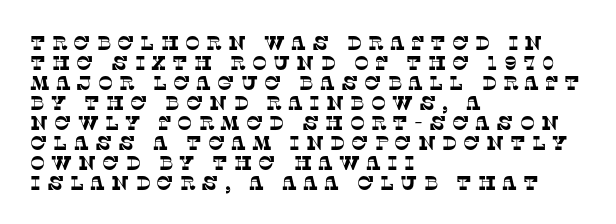
{"underline": "no", "align": "left", "line_spacing": "tight", "line_spacing_ratio": 1.0, "letter_spacing": "wide", "letter_spacing_em": 0.3, "glyph_px": 20}
